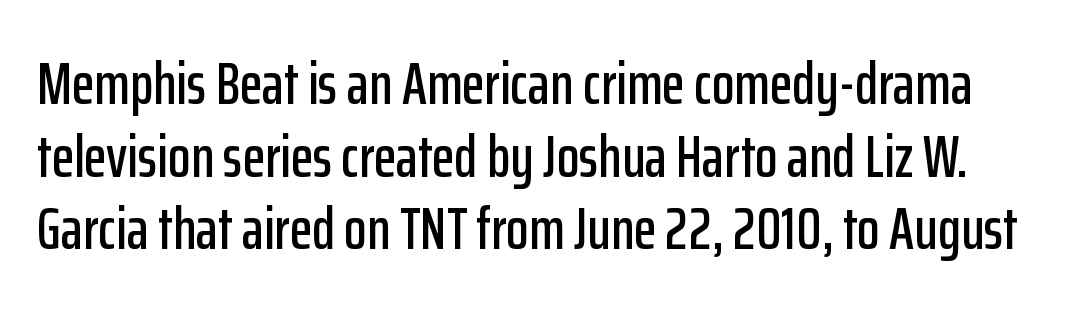
The horizontal fit of the characters is conventional and even. A typesetter would call this proportional, since set widths differ per character. Anything drawn beneath the words? Only blank space. Rendered with straight, roman letterforms.
